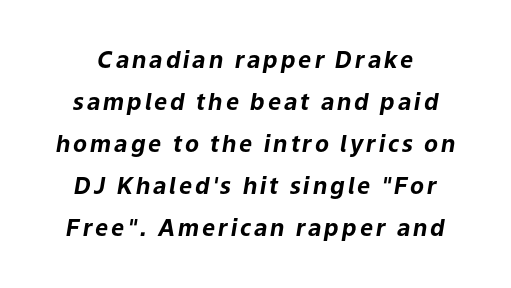
The rendering applies a slant to the glyphs. Underlining? Definitely not there. How heavy is the stroke? Heavy — this is a bold.
